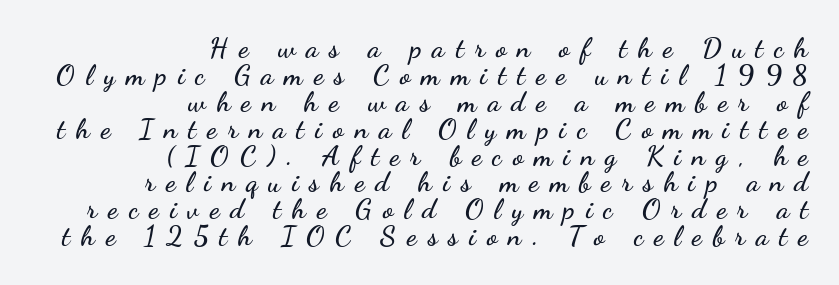
The image shows 28 px wide sans-serif type; set right-aligned, tight line spacing (0.96x), unusually wide letter spacing (+0.39 em), not underlined; low stroke contrast and a small x-height.
